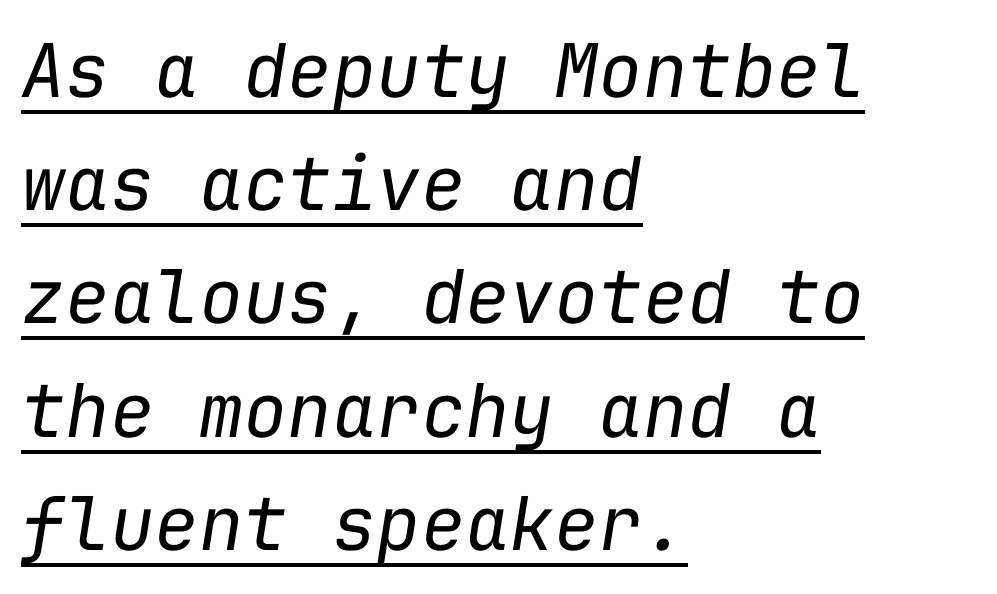
Q: Is the text bold? A: No.
Q: Is the text italic (slanted)? A: Yes, it leans right by about 9 degrees.
Q: Is the text underlined? A: Yes.
Q: How is the paragraph aligned? A: Left-aligned.
Q: Is the spacing between letters normal or unusually wide? A: Normal.
Q: Is the spacing between lines tight, normal or loose? A: Normal.
Q: Width (condensed, normal, or wide)? A: Normal.
Q: Stroke contrast? A: Low.
Q: x-height? A: Medium.
Q: Monospaced? A: Yes.
